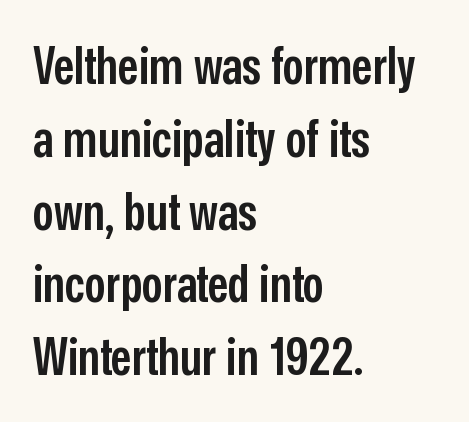
{"serif": "no", "italic": "no", "bold": "semi", "weight": "semibold", "width": "condensed", "stroke_contrast": "low", "x_height": "medium", "monospaced": "no", "underline": "no", "align": "left", "line_spacing": "normal", "line_spacing_ratio": 1.4, "letter_spacing": "normal", "letter_spacing_em": 0.0, "glyph_px": 52}
